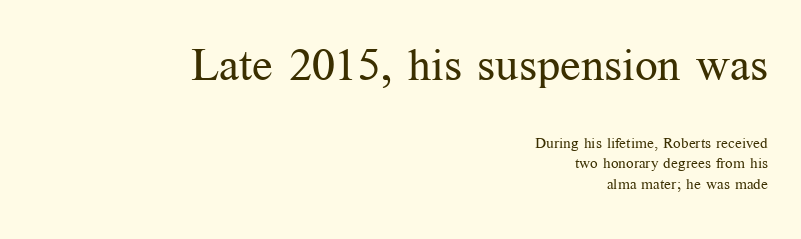
Q: Is the text bold? A: No.
Q: Is the text italic (slanted)? A: No, it is upright.
Q: Is the typeface a serif or a sans-serif typeface? A: Serif.
Q: Is the text underlined? A: No.
Q: How is the paragraph aligned? A: Right-aligned.
Q: Is the spacing between letters normal or unusually wide? A: Normal.
Q: Is the spacing between lines tight, normal or loose? A: Normal.
Q: Which block of text is set in a larger size, the first (top) or the second (bottom)? A: The first (top) one.
Q: Width (condensed, normal, or wide)? A: Normal.
Q: Stroke contrast? A: Medium.
Q: x-height? A: Medium.
Q: Monospaced? A: No.
